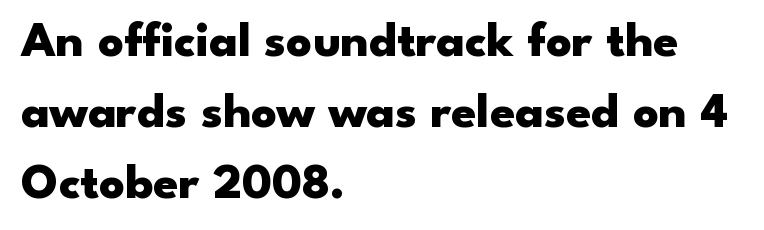
The image shows 50 px heavy, wide sans-serif type, upright; set left-aligned, normal line spacing (1.42x), normal letter spacing, not underlined; low stroke contrast and a small x-height.
